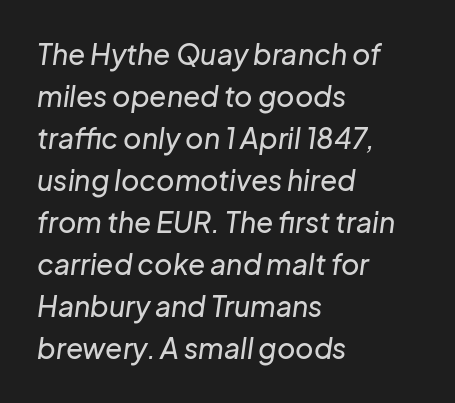
Proportional: the letters do not fall into vertical columns. The space beneath each line is pristine and unruled. This block has exactly the height ordinary leading produces. Notice how the passage keeps a crisp vertical edge on the left only. The gaps between neighbouring characters are ordinary and unremarkable.
